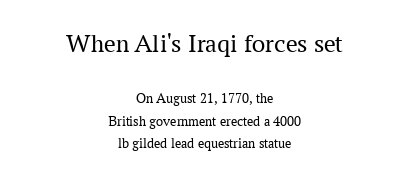
The area under the type is left untouched. Does the bottom block carry the larger type? No, the top block does. Casual observation: everything's sitting right in the middle. Counters stay open thanks to moderate or lighter strokes. Short note: letters normally spaced.
